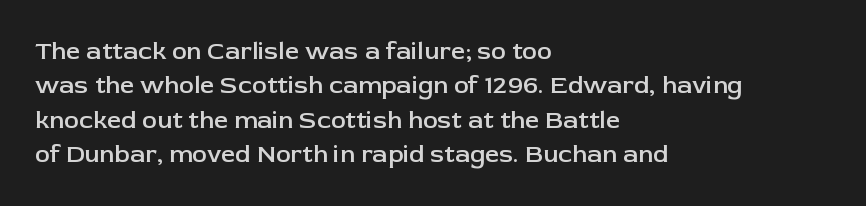
{"italic": "no", "bold": "semi", "underline": "no", "align": "left", "line_spacing": "normal", "line_spacing_ratio": 1.38, "letter_spacing": "normal", "letter_spacing_em": 0.0, "glyph_px": 25}
